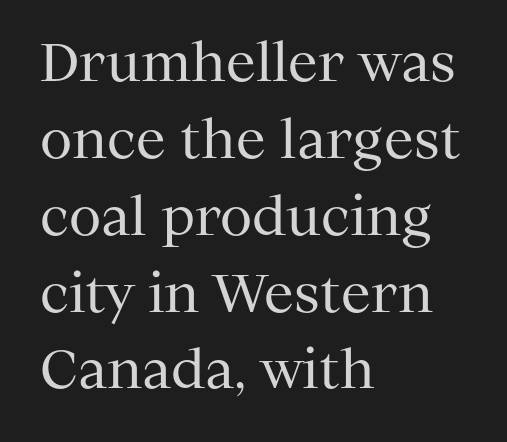
The image shows 53 px regular-weight serif type, upright; set left-aligned, normal line spacing (1.45x), normal letter spacing, not underlined; medium stroke contrast and a medium x-height.
